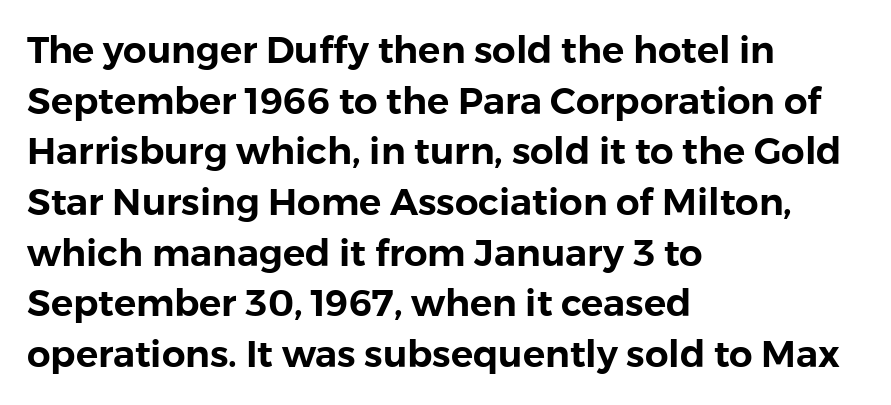
Students, observe: this is what conventionally led text looks like. In CSS terms this would be text-align: left. The passage shown is typed in a proportional face where columns would drift. Observe the ordinary spacing: letters are neighbours, not strangers. The font's upright variant was chosen for this text.
